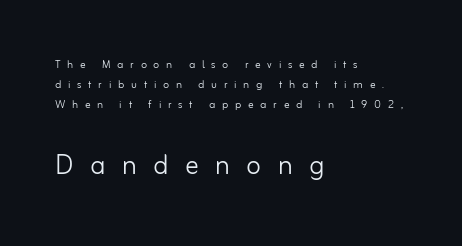
{"serif": "no", "italic": "no", "bold": "no", "weight": "light", "width": "normal", "stroke_contrast": "low", "x_height": "small", "monospaced": "no", "underline": "no", "align": "left", "line_spacing": "normal", "line_spacing_ratio": 1.44, "letter_spacing": "wide", "letter_spacing_em": 0.48, "larger_block": "second", "size_ratio": 2.43, "glyph_px": 34}
